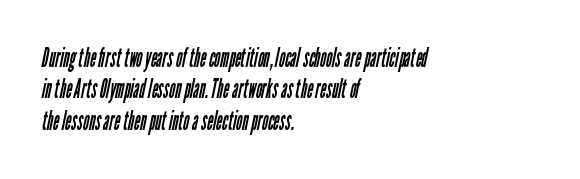
Q: Is the text bold? A: No.
Q: Is the text underlined? A: No.
Q: How is the paragraph aligned? A: Left-aligned.
Q: Is the spacing between letters normal or unusually wide? A: Normal.
